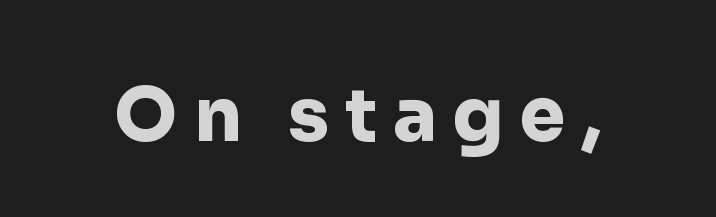
The image shows 73 px heavy sans-serif type, upright; set unusually wide letter spacing (+0.22 em), not underlined; low stroke contrast and a medium x-height.
